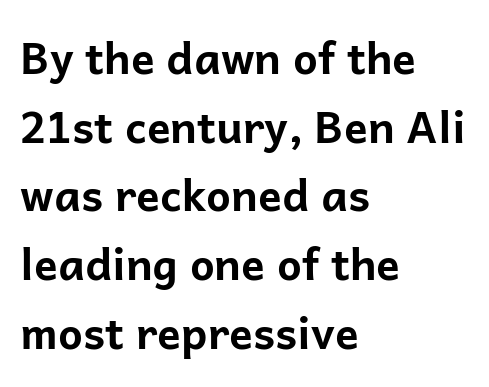
Q: Is the text bold? A: Yes.
Q: Is the text italic (slanted)? A: No, it is upright.
Q: Is the typeface a serif or a sans-serif typeface? A: Sans-serif.
Q: Is the text underlined? A: No.
Q: How is the paragraph aligned? A: Left-aligned.
Q: Is the spacing between letters normal or unusually wide? A: Normal.
Q: Is the spacing between lines tight, normal or loose? A: Normal.
Q: Width (condensed, normal, or wide)? A: Normal.
Q: Stroke contrast? A: Low.
Q: x-height? A: Medium.
Q: Monospaced? A: No.
